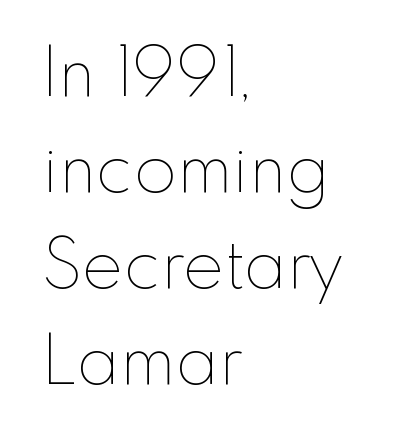
Q: Is the text bold? A: No.
Q: Is the text italic (slanted)? A: No, it is upright.
Q: Is the text underlined? A: No.
Q: How is the paragraph aligned? A: Left-aligned.
Q: Is the spacing between letters normal or unusually wide? A: Normal.
Q: Is the spacing between lines tight, normal or loose? A: Normal.
Q: Width (condensed, normal, or wide)? A: Normal.
Q: Stroke contrast? A: Low.
Q: x-height? A: Small.
Q: Monospaced? A: No.
